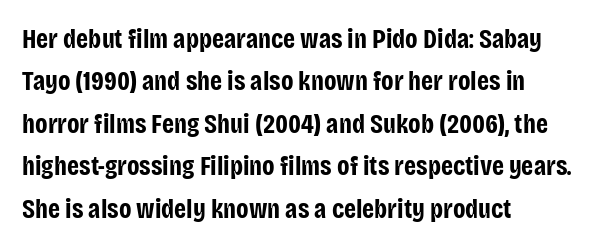
Q: Is the text bold? A: Yes.
Q: Is the text italic (slanted)? A: No, it is upright.
Q: Is the text underlined? A: No.
Q: How is the paragraph aligned? A: Left-aligned.
Q: Is the spacing between letters normal or unusually wide? A: Normal.
Q: Is the spacing between lines tight, normal or loose? A: Normal.
